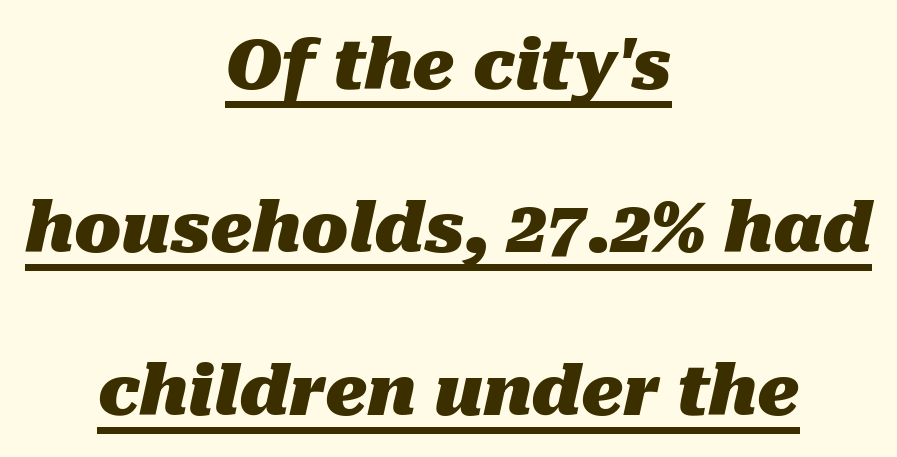
The image shows 69 px heavy type, italic (leaning right); set centered, loose line spacing (2.36x), normal letter spacing, underlined; medium stroke contrast and a medium x-height.
